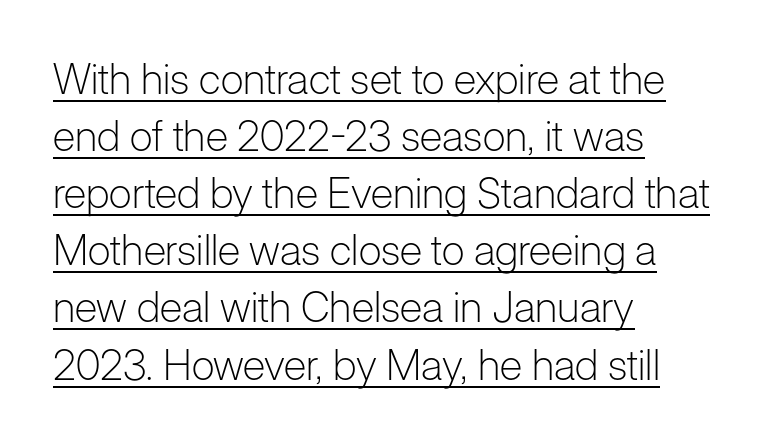
{"serif": "no", "italic": "no", "bold": "no", "weight": "light", "width": "normal", "stroke_contrast": "low", "x_height": "medium", "monospaced": "no", "underline": "yes", "align": "left", "line_spacing": "normal", "line_spacing_ratio": 1.36, "letter_spacing": "normal", "letter_spacing_em": 0.0, "glyph_px": 42}
